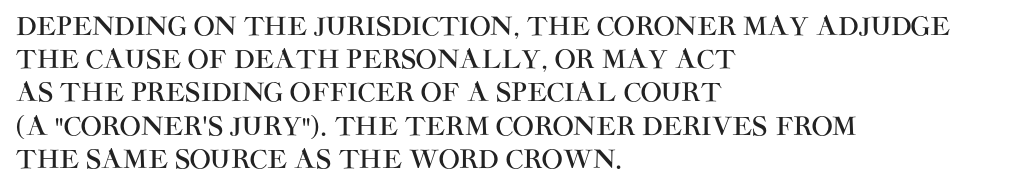
Q: Is the text italic (slanted)? A: No, it is upright.
Q: Is the text underlined? A: No.
Q: How is the paragraph aligned? A: Left-aligned.
Q: Is the spacing between letters normal or unusually wide? A: Normal.
Q: Is the spacing between lines tight, normal or loose? A: Normal.
